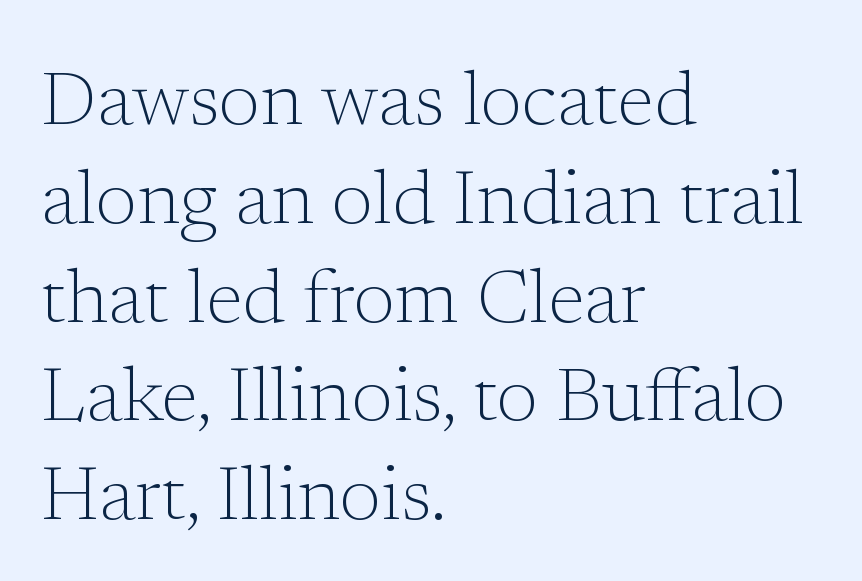
{"serif": "yes", "italic": "no", "bold": "no", "weight": "light", "width": "normal", "stroke_contrast": "low", "x_height": "medium", "monospaced": "no", "underline": "no", "align": "left", "line_spacing": "normal", "line_spacing_ratio": 1.3, "letter_spacing": "normal", "letter_spacing_em": 0.0, "glyph_px": 76}
